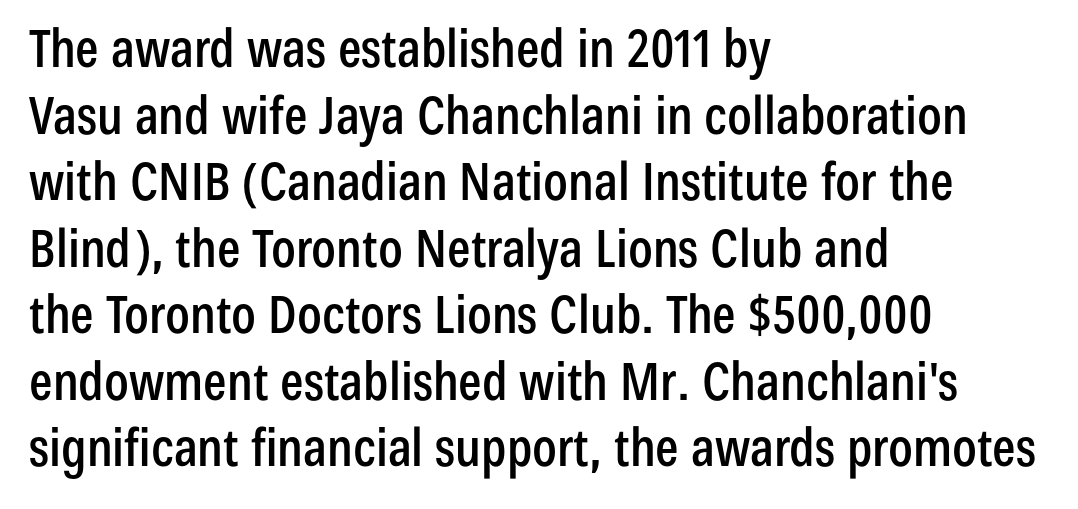
A normal amount of white space separates one row of letters from the next. Looks like regular typesetting: each glyph gets only the width it needs. Stroke terminals: plain, sans-serif. Is the block centered? No — it sits flush against the left margin.
